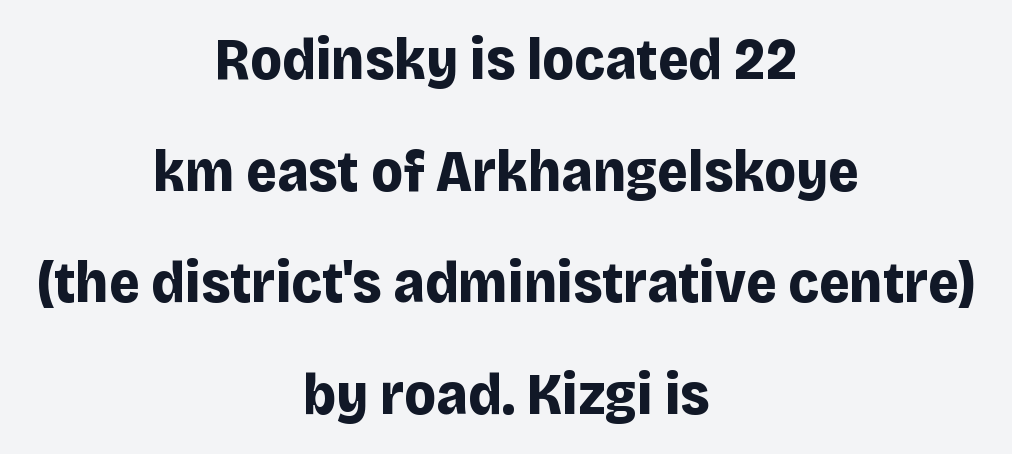
Q: Is the text bold? A: Yes.
Q: Is the text italic (slanted)? A: No, it is upright.
Q: Is the typeface a serif or a sans-serif typeface? A: Sans-serif.
Q: Is the text underlined? A: No.
Q: How is the paragraph aligned? A: Centered.
Q: Is the spacing between letters normal or unusually wide? A: Normal.
Q: Width (condensed, normal, or wide)? A: Normal.
Q: Stroke contrast? A: Low.
Q: x-height? A: Large.
Q: Monospaced? A: No.
